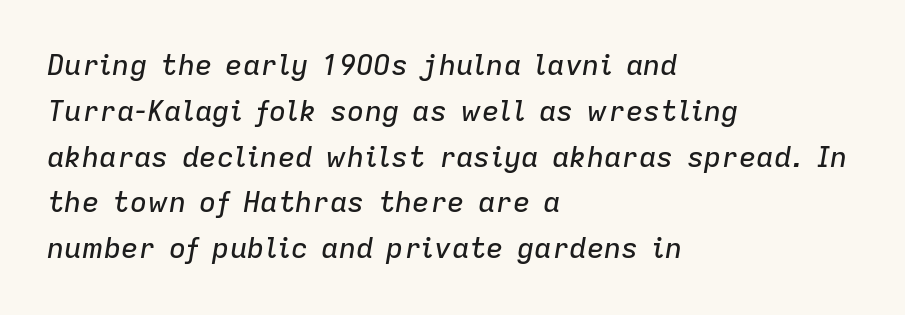
{"italic": "yes", "lean": "right", "slant_degrees": 9, "width": "normal", "stroke_contrast": "low", "x_height": "medium", "monospaced": "no", "underline": "no", "align": "left", "line_spacing": "normal", "line_spacing_ratio": 1.58, "letter_spacing": "normal", "letter_spacing_em": 0.0, "glyph_px": 29}
